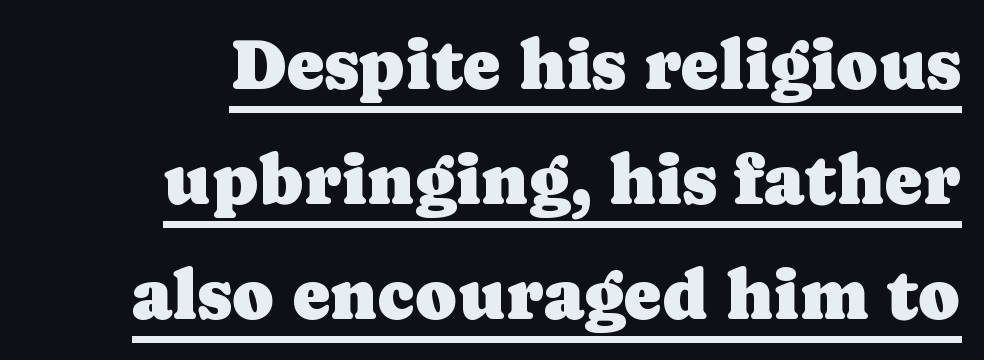
The image shows 71 px serif type, upright; set normal line spacing (1.62x), normal letter spacing, underlined; low stroke contrast and a medium x-height.
